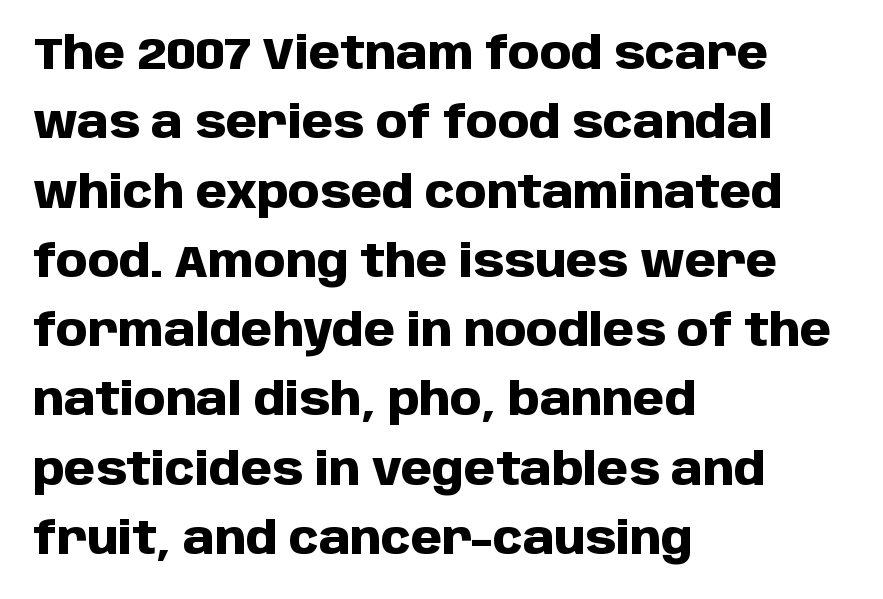
Q: Is the text bold? A: Yes.
Q: Is the text italic (slanted)? A: No, it is upright.
Q: Is the typeface a serif or a sans-serif typeface? A: Sans-serif.
Q: Is the text underlined? A: No.
Q: How is the paragraph aligned? A: Left-aligned.
Q: Is the spacing between letters normal or unusually wide? A: Normal.
Q: Is the spacing between lines tight, normal or loose? A: Normal.
Q: Width (condensed, normal, or wide)? A: Normal.
Q: Stroke contrast? A: Low.
Q: x-height? A: Large.
Q: Monospaced? A: No.
